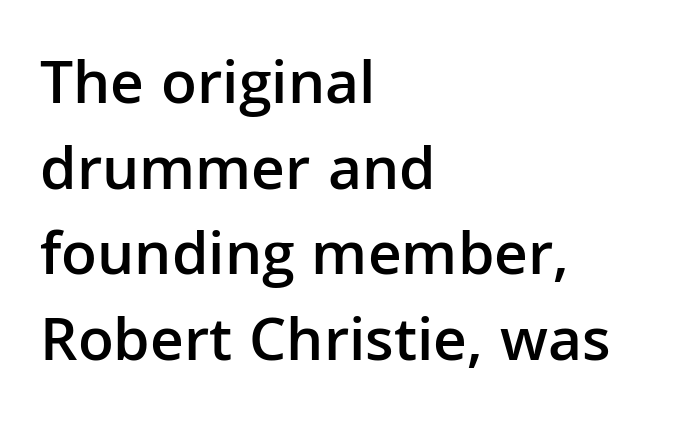
The face used here is proportionally spaced, like ordinary book or web type. The passage shown is not underscored anywhere. I'd describe the lettering as semibold — firm but not a full bold. Alignment: flush left. You can tell from the bare stems that sans-serif type was used.
